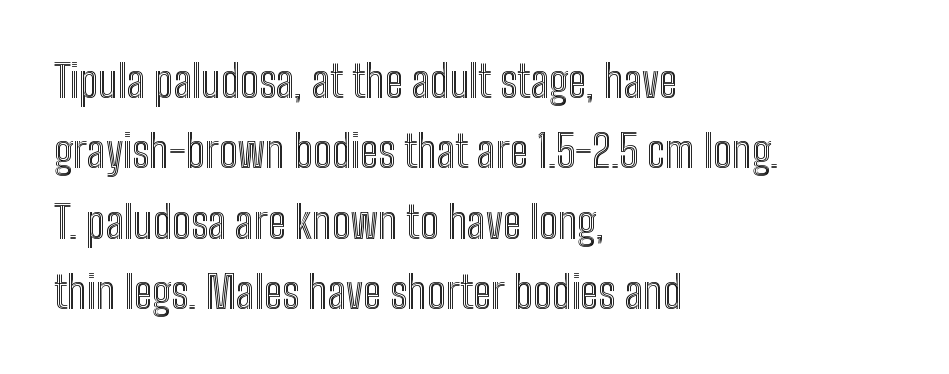
Check under the words: just untouched page. Posture: vertical. Each word holds together tightly as a unit, with standard inter-letter gaps. The leading is moderate, giving the passage an even texture.
